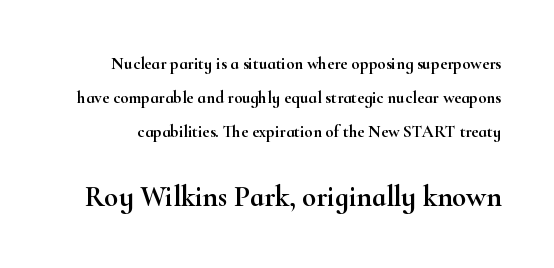
The vertical gap from one line to the next is large. Style check: upright. Underline: absent. The characters display serif detailing at their extremities. Tracking here is standard; glyphs follow each other at the usual distance.
